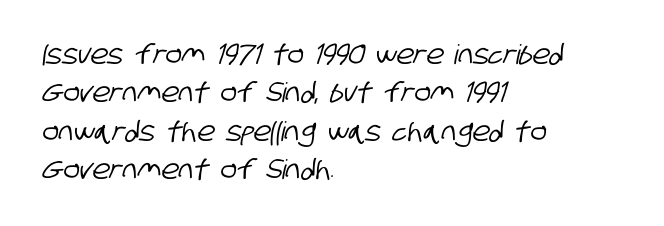
Q: Is the text underlined? A: No.
Q: How is the paragraph aligned? A: Left-aligned.
Q: Is the spacing between letters normal or unusually wide? A: Normal.
Q: Is the spacing between lines tight, normal or loose? A: Normal.
